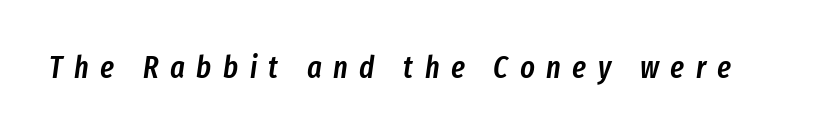
{"italic": "yes", "lean": "right", "slant_degrees": 8, "bold": "semi", "weight": "semibold", "width": "condensed", "stroke_contrast": "low", "x_height": "medium", "monospaced": "no", "underline": "no", "letter_spacing": "wide", "letter_spacing_em": 0.37, "glyph_px": 31}
